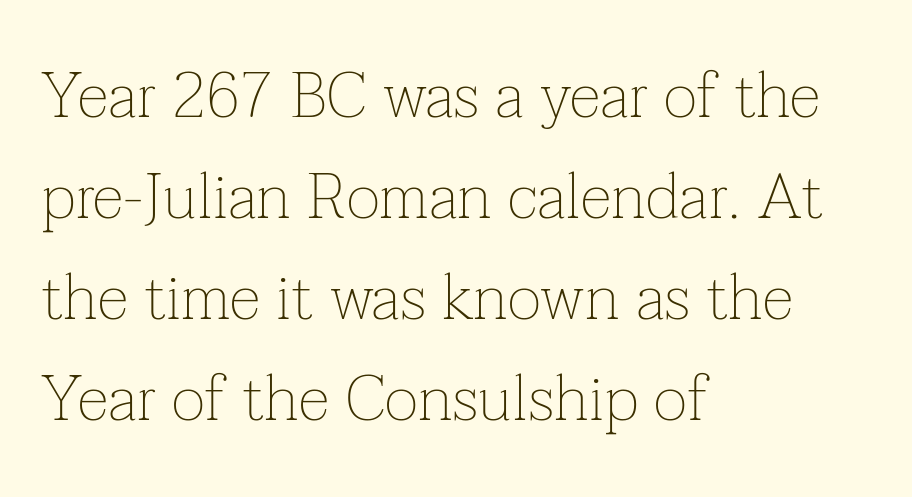
The image shows 64 px thin serif type, upright; set left-aligned, normal line spacing (1.58x), normal letter spacing, not underlined; low stroke contrast and a medium x-height.
